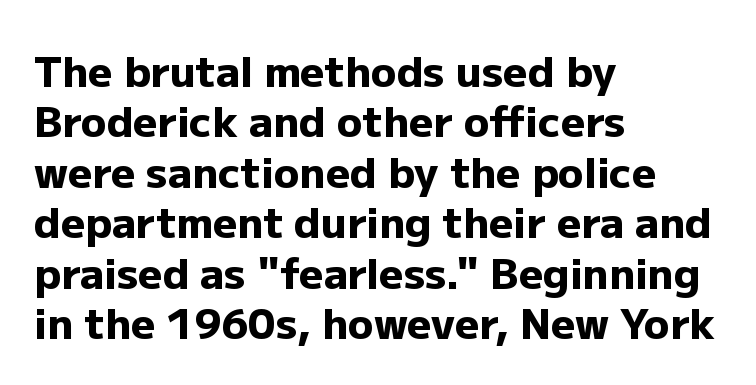
The image shows 42 px heavy sans-serif type, upright; set left-aligned, line spacing 1.2x, normal letter spacing, not underlined; low stroke contrast and a medium x-height.
